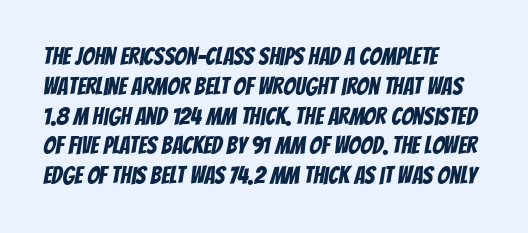
Q: Is the text underlined? A: No.
Q: How is the paragraph aligned? A: Left-aligned.
Q: Is the spacing between letters normal or unusually wide? A: Normal.
